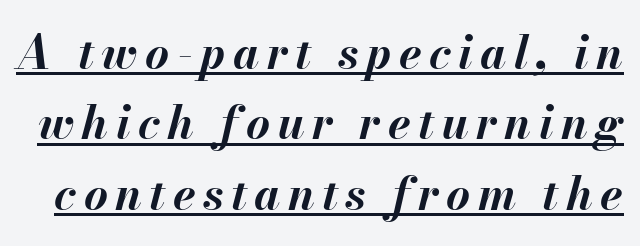
{"italic": "yes", "lean": "right", "slant_degrees": 13, "bold": "yes", "weight": "bold", "width": "normal", "stroke_contrast": "medium", "x_height": "small", "monospaced": "no", "underline": "yes", "line_spacing": "normal", "line_spacing_ratio": 1.53, "glyph_px": 46}
